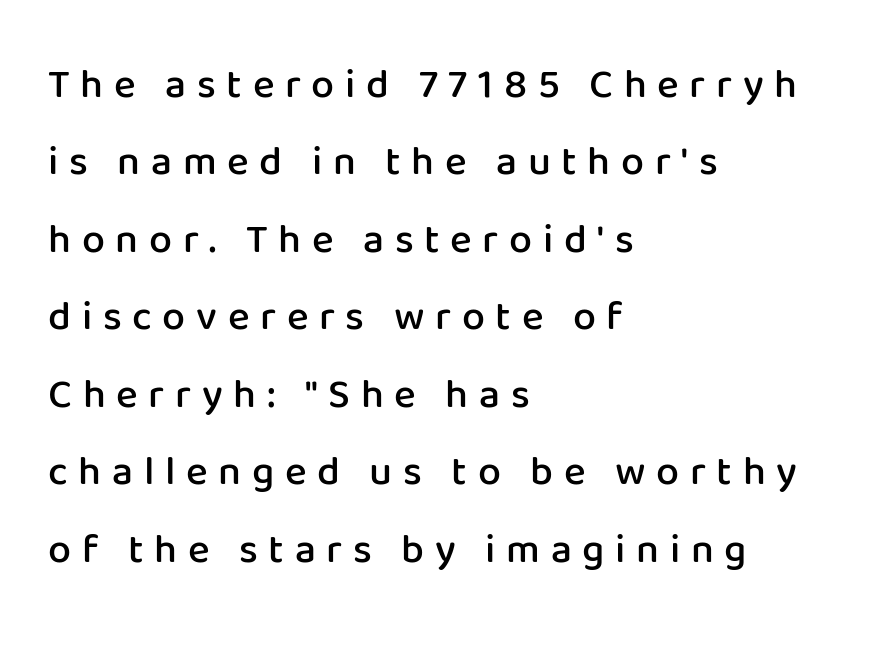
{"serif": "no", "italic": "no", "bold": "semi", "weight": "semibold", "width": "normal", "stroke_contrast": "low", "x_height": "medium", "monospaced": "no", "underline": "no", "align": "left", "line_spacing_ratio": 1.89, "letter_spacing": "wide", "letter_spacing_em": 0.26, "glyph_px": 41}
